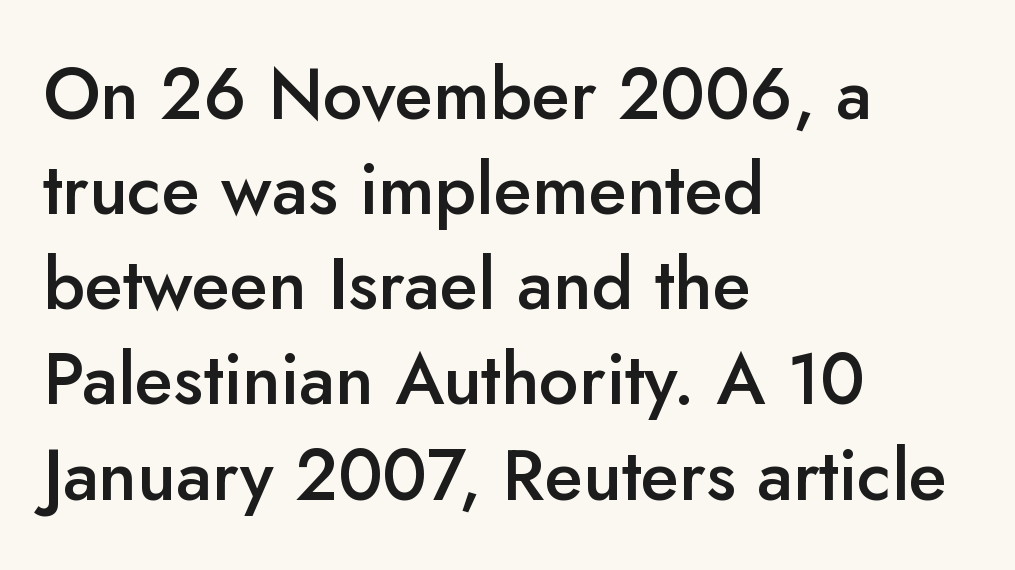
{"serif": "no", "italic": "no", "bold": "semi", "weight": "semibold", "width": "normal", "stroke_contrast": "low", "x_height": "small", "monospaced": "no", "underline": "no", "align": "left", "line_spacing": "normal", "line_spacing_ratio": 1.34, "letter_spacing": "normal", "letter_spacing_em": 0.0, "glyph_px": 71}
